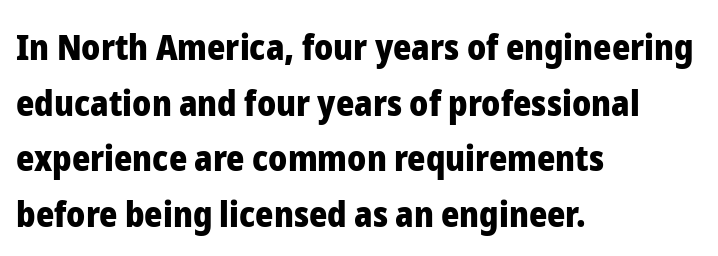
Varying glyph widths throughout — classic text-font behaviour. Rule under the text: the space is simply empty. Nothing sits at the stroke ends, so this counts as sans-serif. In terms of posture, this sample is upright.
